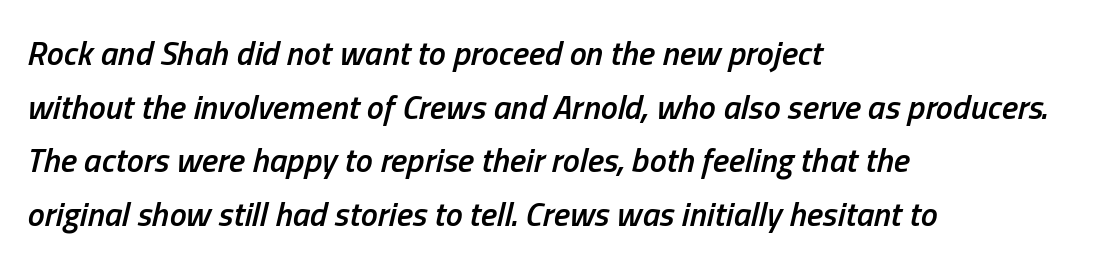
How would I describe the line gaps? Plain and ordinary. Slanted lettering throughout. The lines are quadded left. The face used here is a semibold: visibly heavier than regular, lighter than bold. No word sits above an underline. The face used here is proportionally spaced, like ordinary book or web type.
